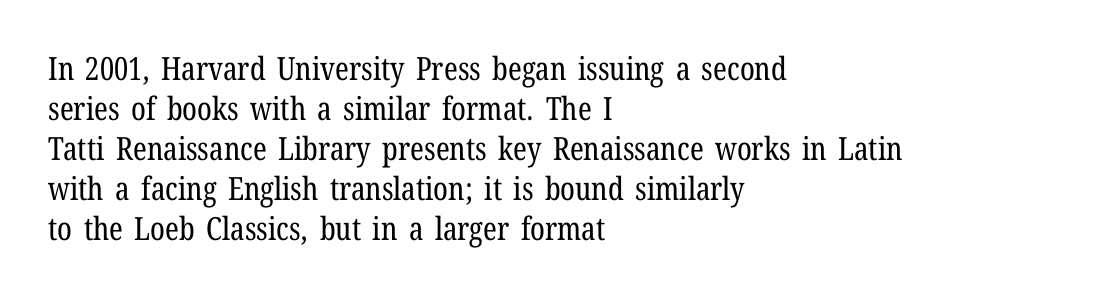
A light-to-regular cut is what we see here. You can tell from the footed stems that serif type was used. Left-aligned paragraph, ragged on the right. Every character sits straight up, as roman type does.
